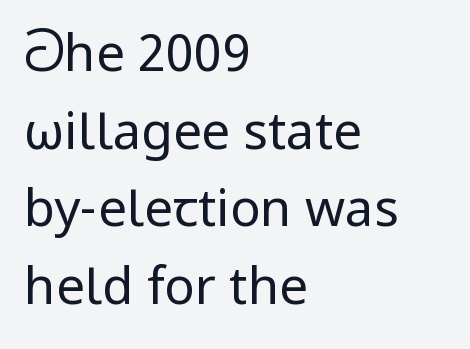
Observe the absence of serifs on each vertical stroke in this sample. The letterforms sit shoulder to shoulder at normal distance. You could not count columns in this text — the font is proportionally spaced. The lines sit at an ordinary, default distance from one another. Ascenders rise straight up at ninety degrees. Glance below the letters and you will spot only blank space.
